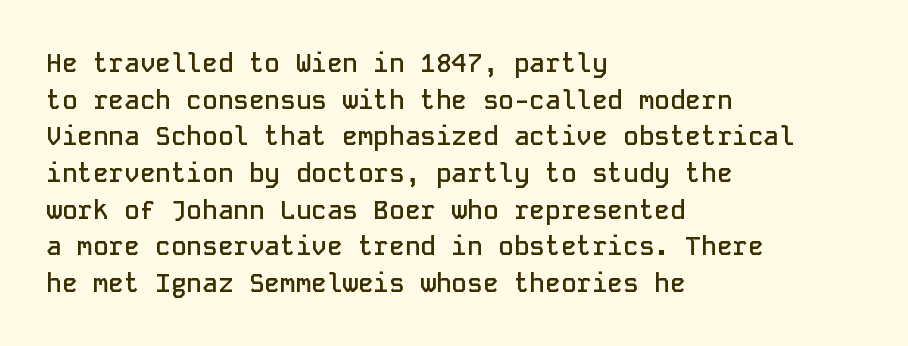
{"italic": "no", "bold": "semi", "underline": "no", "align": "left", "line_spacing": "normal", "line_spacing_ratio": 1.41, "letter_spacing": "normal", "letter_spacing_em": 0.0, "glyph_px": 26}
